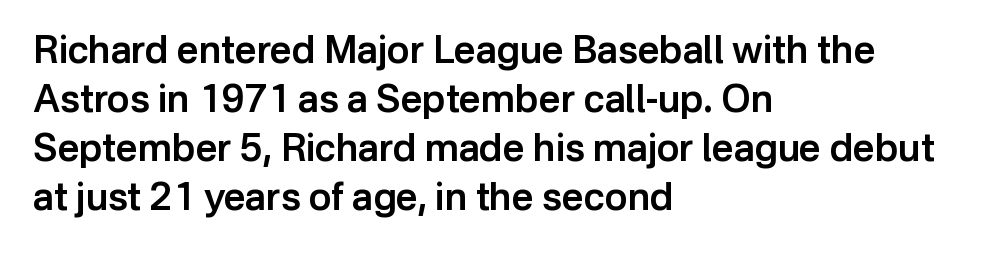
{"serif": "no", "italic": "no", "bold": "semi", "weight": "semibold", "width": "normal", "stroke_contrast": "low", "x_height": "medium", "monospaced": "no", "underline": "no", "align": "left", "line_spacing": "normal", "line_spacing_ratio": 1.29, "letter_spacing": "normal", "letter_spacing_em": 0.0, "glyph_px": 38}
